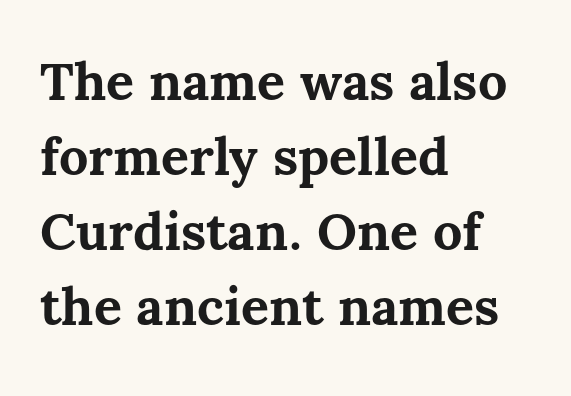
{"italic": "no", "bold": "yes", "weight": "bold", "width": "normal", "stroke_contrast": "medium", "x_height": "medium", "monospaced": "no", "underline": "no", "align": "left", "line_spacing": "normal", "line_spacing_ratio": 1.44, "letter_spacing": "normal", "letter_spacing_em": 0.0, "glyph_px": 52}
